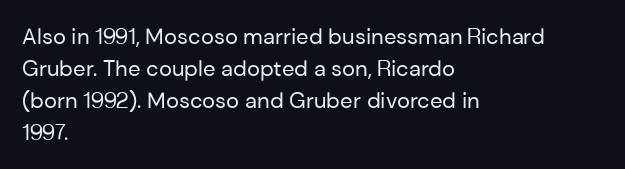
This sample uses an upright cut, with every glyph sitting square on the baseline. Check the space under the baseline: it is left empty. These lines are set flush left with a ragged right edge. Weight: not bold — regular or lighter.
